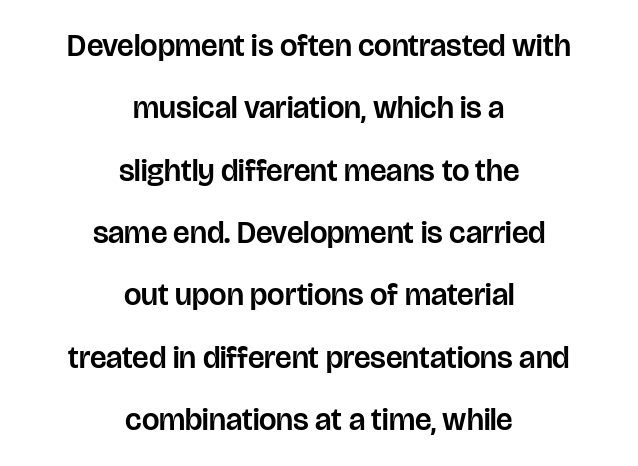
Q: Is the text italic (slanted)? A: No, it is upright.
Q: Is the typeface a serif or a sans-serif typeface? A: Sans-serif.
Q: Is the text underlined? A: No.
Q: How is the paragraph aligned? A: Centered.
Q: Is the spacing between letters normal or unusually wide? A: Normal.
Q: Is the spacing between lines tight, normal or loose? A: Loose.
Q: Width (condensed, normal, or wide)? A: Normal.
Q: Stroke contrast? A: Low.
Q: x-height? A: Large.
Q: Monospaced? A: No.
